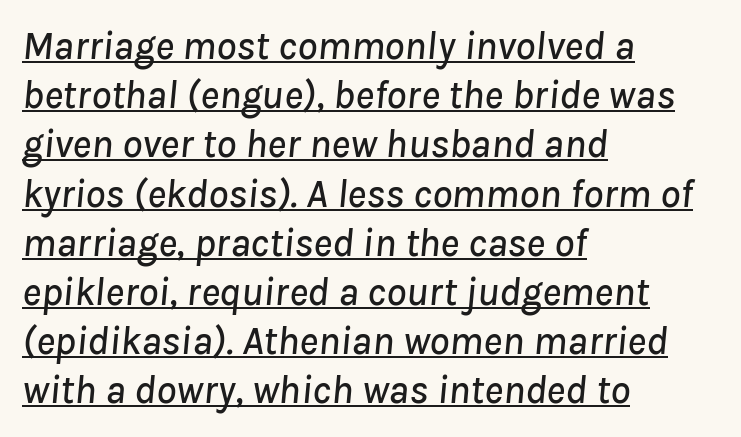
Spacing verdict: proportional, widths tailored to each character. Beneath each row of characters lies a ruled line. The type is set solid horizontally, with unmodified tracking. Slant detected: the letters are inclined.
